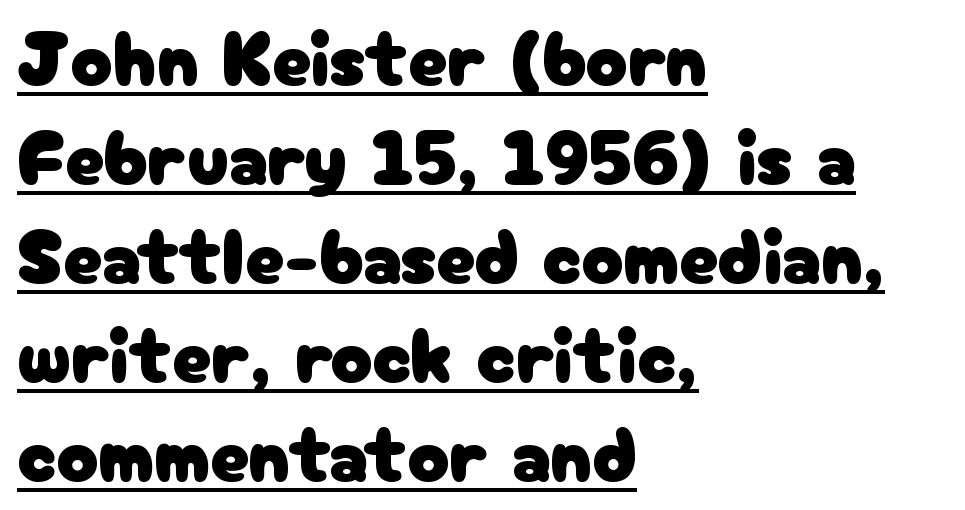
Q: Is the text italic (slanted)? A: No, it is upright.
Q: Is the typeface a serif or a sans-serif typeface? A: Sans-serif.
Q: Is the text underlined? A: Yes.
Q: How is the paragraph aligned? A: Left-aligned.
Q: Is the spacing between letters normal or unusually wide? A: Normal.
Q: Is the spacing between lines tight, normal or loose? A: Normal.
Q: Width (condensed, normal, or wide)? A: Normal.
Q: Stroke contrast? A: Low.
Q: x-height? A: Medium.
Q: Monospaced? A: No.
